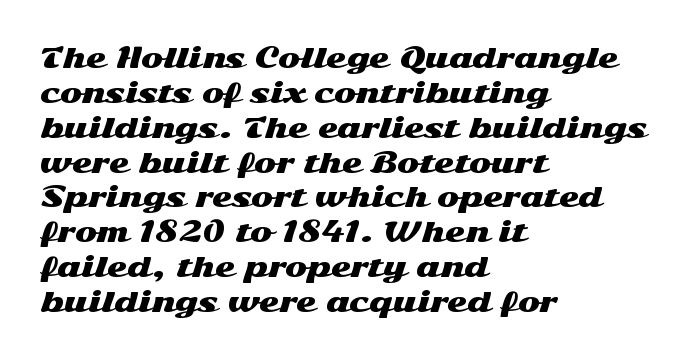
The image shows 26 px text type; set left-aligned, normal line spacing (1.34x), normal letter spacing, not underlined.
